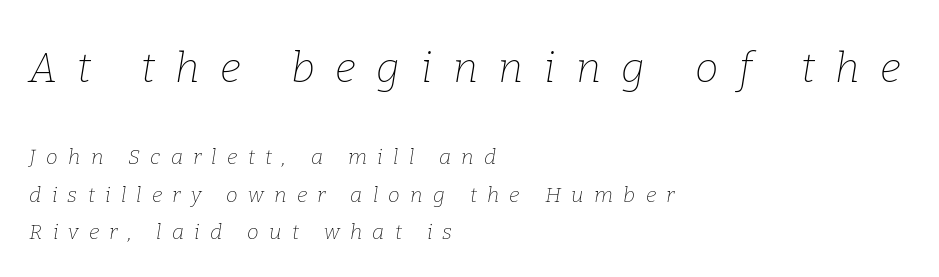
The image shows 42 px thin serif type, italic (leaning right); set left-aligned, line spacing 1.78x, unusually wide letter spacing (+0.49 em), not underlined; the first (top) block is 2.0x larger; low stroke contrast and a medium x-height.
